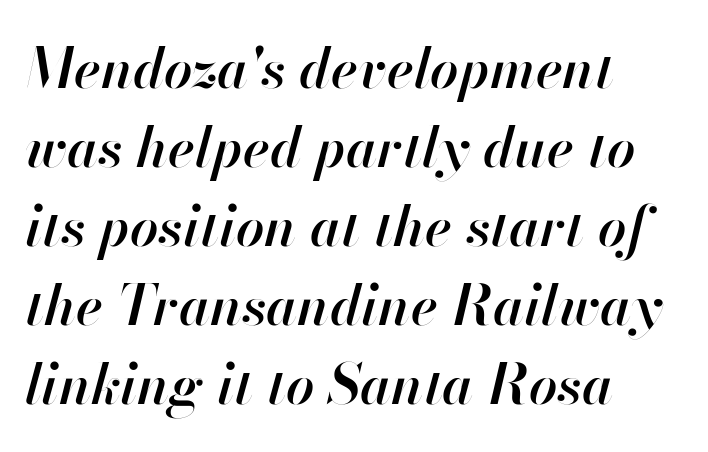
The image shows 56 px semibold type, italic (leaning right); set left-aligned, normal line spacing (1.41x), normal letter spacing, not underlined; high stroke contrast and a small x-height.
